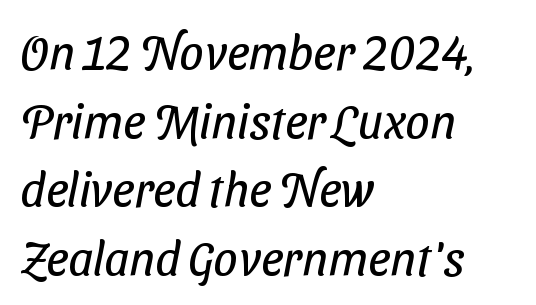
The gap between lines stays unmarked. Examine the stroke ends and you'll find no serifs. The cut favours lightness, reaching ordinary text weight at its darkest. Honestly, the row spacing looks completely unremarkable.
